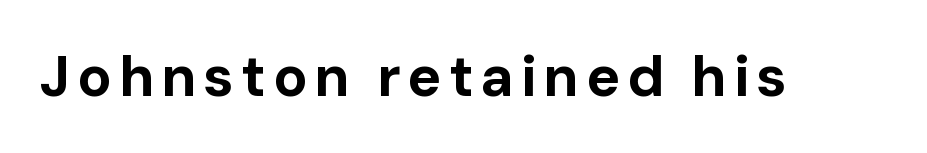
This sample uses a sans-serif face. On the weight axis this lands at bold, roughly 700. These lines are rendered in a variable-pitch font. Honestly, there is no underline to notice here at all.
